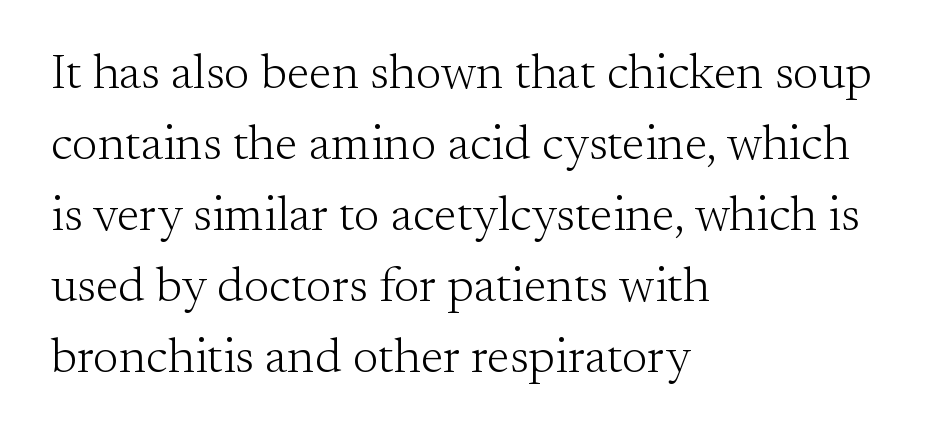
{"serif": "yes", "italic": "no", "bold": "no", "weight": "light", "width": "normal", "stroke_contrast": "medium", "x_height": "small", "monospaced": "no", "underline": "no", "align": "left", "line_spacing": "normal", "line_spacing_ratio": 1.45, "letter_spacing": "normal", "letter_spacing_em": 0.0, "glyph_px": 49}
